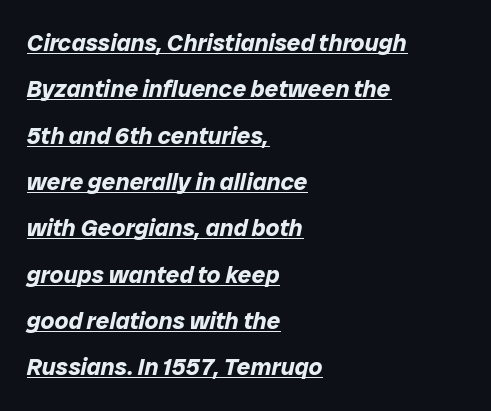
The image shows 24 px bold type, italic (leaning right); set left-aligned, loose line spacing (1.93x), normal letter spacing, underlined.
